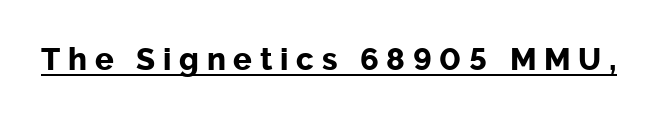
{"serif": "no", "italic": "no", "bold": "yes", "weight": "bold", "width": "normal", "stroke_contrast": "low", "x_height": "medium", "monospaced": "no", "underline": "yes", "letter_spacing": "wide", "letter_spacing_em": 0.25, "glyph_px": 31}
